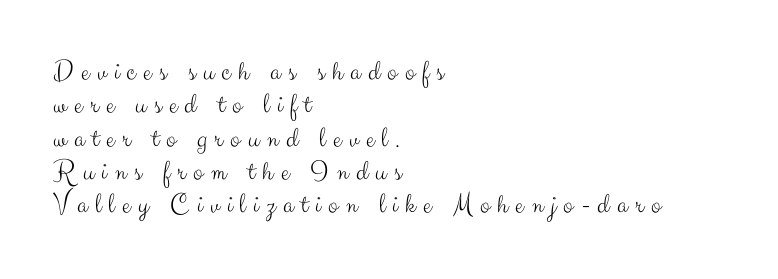
Successive baselines arrive quickly, one right under another. You could not count columns in this text — the font is proportionally spaced. Just letters on the line, the space beneath them empty. Observe the absence of serifs on each vertical stroke in this sample.
